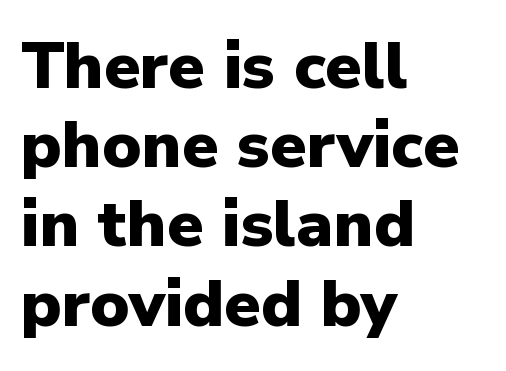
The image shows 66 px heavy sans-serif type, upright; set left-aligned, line spacing 1.2x, normal letter spacing, not underlined; low stroke contrast and a medium x-height.
